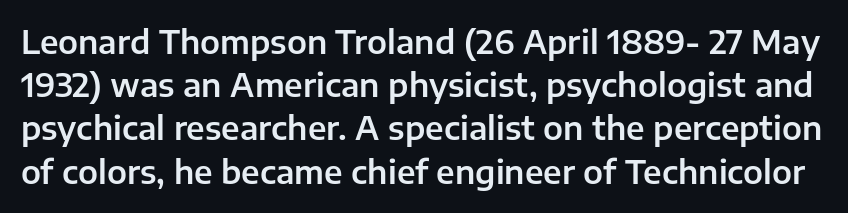
Q: Is the text italic (slanted)? A: No, it is upright.
Q: Is the typeface a serif or a sans-serif typeface? A: Sans-serif.
Q: Is the text underlined? A: No.
Q: Is the spacing between letters normal or unusually wide? A: Normal.
Q: Is the spacing between lines tight, normal or loose? A: Normal.
Q: Width (condensed, normal, or wide)? A: Normal.
Q: Stroke contrast? A: Low.
Q: x-height? A: Medium.
Q: Monospaced? A: No.
